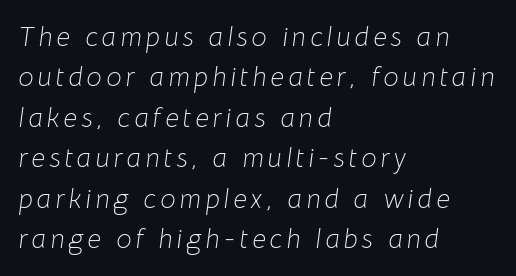
{"italic": "yes", "lean": "right", "slant_degrees": 8, "bold": "no", "underline": "no", "align": "left", "line_spacing": "normal", "line_spacing_ratio": 1.5, "glyph_px": 27}
